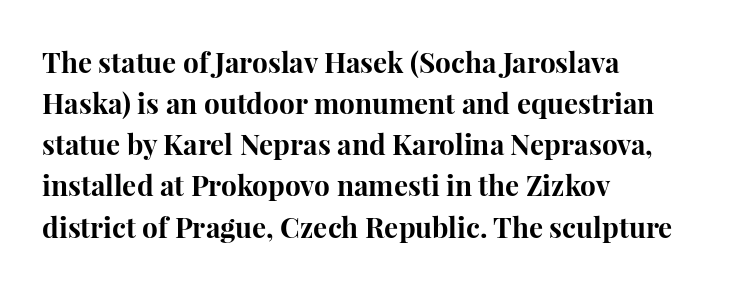
Yep, those are serifs on the letters. Does the leading feel generous? No, just average. Quick note: not italic, upright. Which margin do the lines hug? The left one — the right edge is uneven. The letters sit at their default tracking, neither squeezed nor spread. You could not count columns in this text — the font is proportionally spaced.
